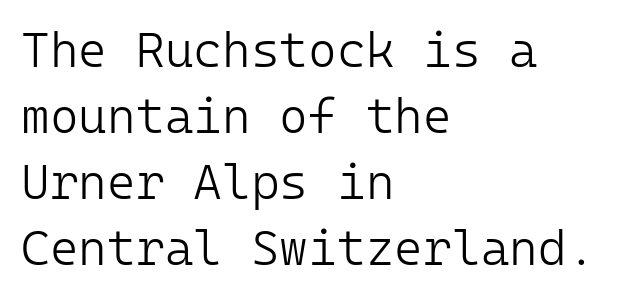
A typesetter would call this zero additional tracking. One-word summary of the alignment: left. These lines were composed using upright roman letters. Rows of type keep a routine distance in the vertical direction.
